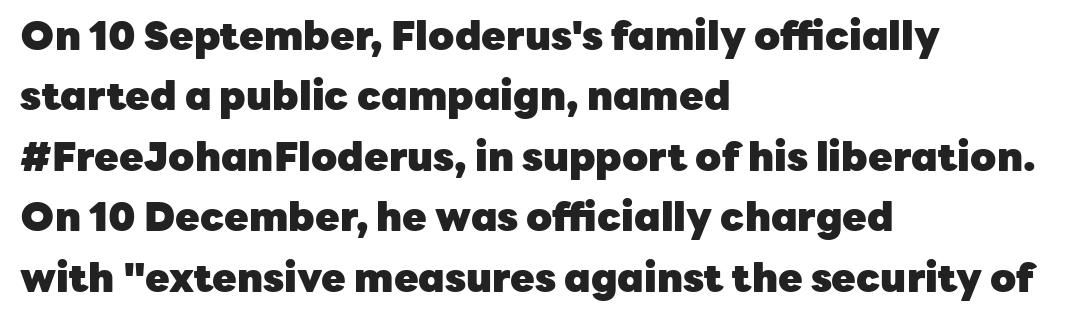
The text block is weighted toward the left margin, trailing off unevenly rightward. Italic? Not at all — the glyphs are vertical. Honestly, the letter spacing is just normal — you wouldn't notice it. Baseline-to-baseline distance is the conventional proportion of letter height. The characters look thick and weighty, a clear bold. Descenders hang freely into open space.
